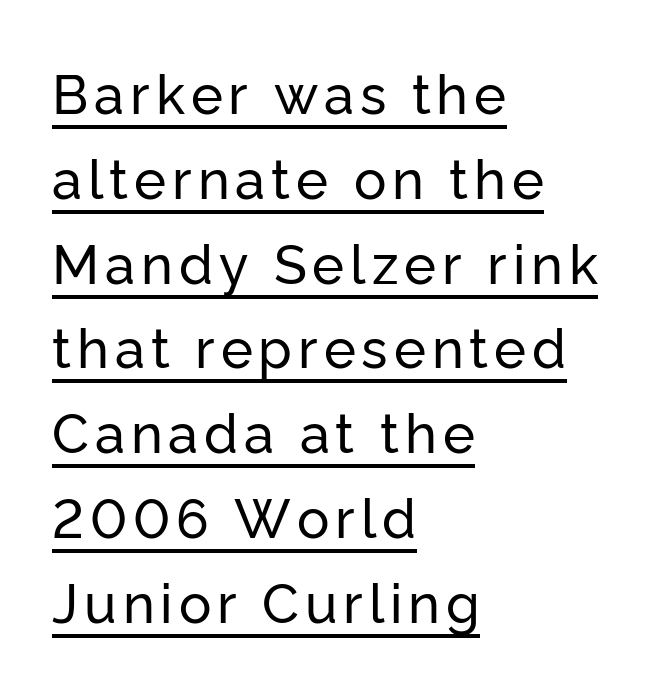
The image shows 54 px sans-serif type, upright; set left-aligned, normal line spacing (1.57x), underlined; low stroke contrast and a medium x-height.
